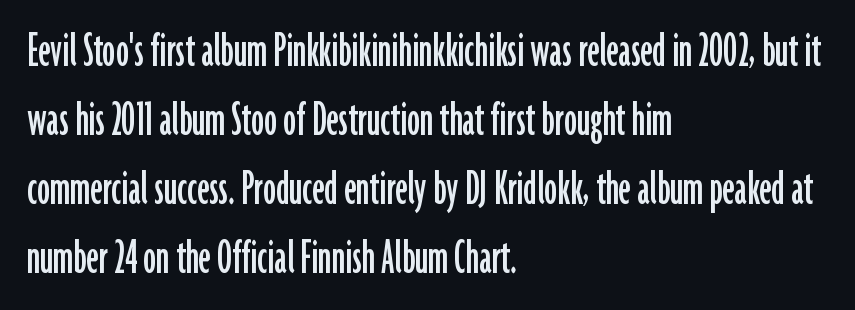
Check where the strokes stop: nothing finishes them off — pure sans. This rendering features lettering with no underline. Line beginnings align vertically; line endings do not. Short note: letters normally spaced. The designer left line spacing at the default.
